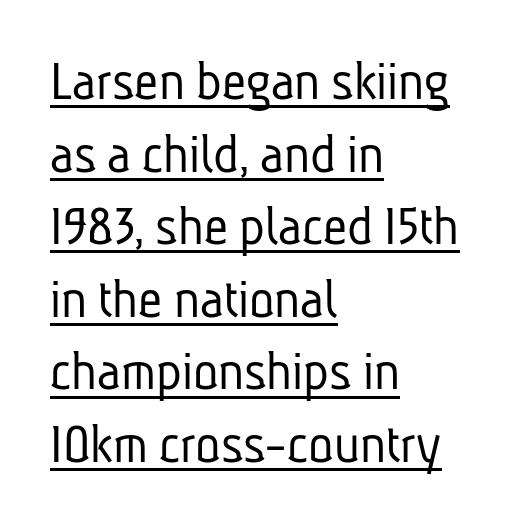
Q: Is the text bold? A: No.
Q: Is the typeface a serif or a sans-serif typeface? A: Sans-serif.
Q: Is the text underlined? A: Yes.
Q: How is the paragraph aligned? A: Left-aligned.
Q: Is the spacing between letters normal or unusually wide? A: Normal.
Q: Width (condensed, normal, or wide)? A: Condensed.
Q: Stroke contrast? A: Low.
Q: x-height? A: Medium.
Q: Monospaced? A: No.
